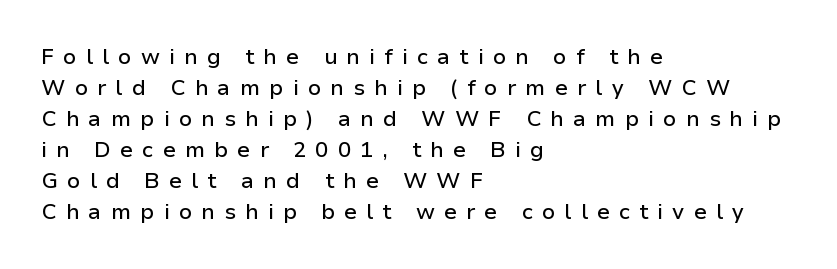
Whoever set this chose a conventional vertical rhythm. The tracking reads as deliberately expanded to a designer's eye. The paragraph shown leans on its left margin. Italic? Not at all — the glyphs are vertical. Clear beneath every line of the passage.
